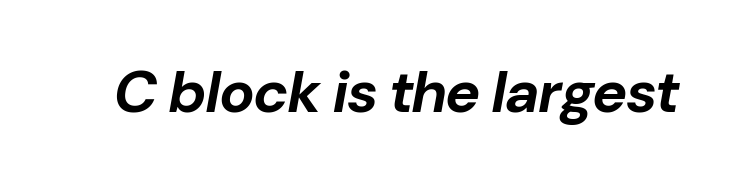
Q: Is the text bold? A: Yes.
Q: Is the text italic (slanted)? A: Yes, it leans right by about 10 degrees.
Q: Is the text underlined? A: No.
Q: Is the spacing between letters normal or unusually wide? A: Normal.
Q: Width (condensed, normal, or wide)? A: Normal.
Q: Stroke contrast? A: Low.
Q: x-height? A: Medium.
Q: Monospaced? A: No.
